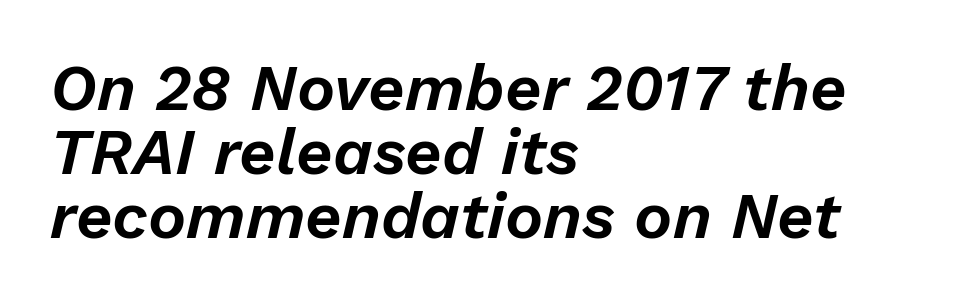
{"italic": "yes", "lean": "right", "slant_degrees": 13, "width": "normal", "stroke_contrast": "low", "x_height": "medium", "monospaced": "no", "underline": "no", "align": "left", "line_spacing": "tight", "line_spacing_ratio": 1.0, "letter_spacing": "normal", "letter_spacing_em": 0.0, "glyph_px": 64}
